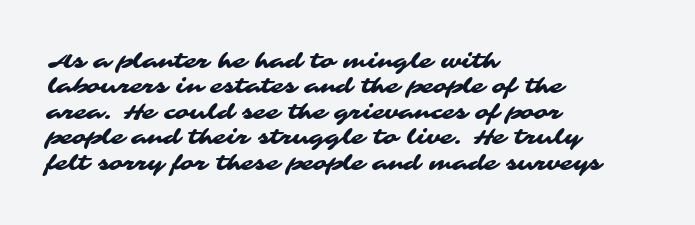
Q: Is the text underlined? A: No.
Q: How is the paragraph aligned? A: Left-aligned.
Q: Is the spacing between letters normal or unusually wide? A: Normal.
